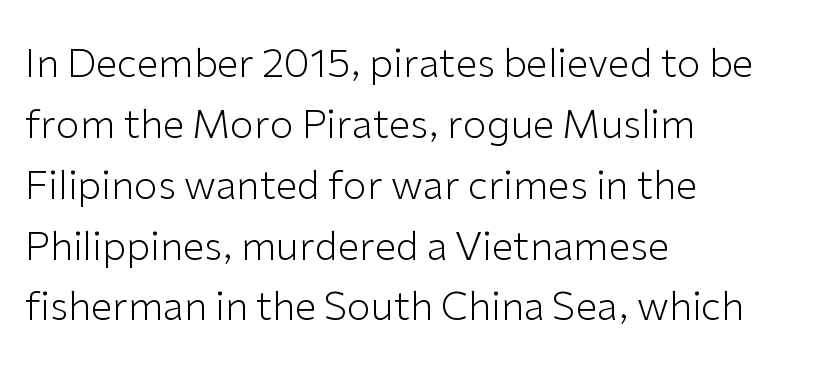
Q: Is the text bold? A: No.
Q: Is the text italic (slanted)? A: No, it is upright.
Q: Is the typeface a serif or a sans-serif typeface? A: Sans-serif.
Q: Is the text underlined? A: No.
Q: How is the paragraph aligned? A: Left-aligned.
Q: Is the spacing between letters normal or unusually wide? A: Normal.
Q: Is the spacing between lines tight, normal or loose? A: Normal.
Q: Width (condensed, normal, or wide)? A: Normal.
Q: Stroke contrast? A: Low.
Q: x-height? A: Medium.
Q: Monospaced? A: No.
